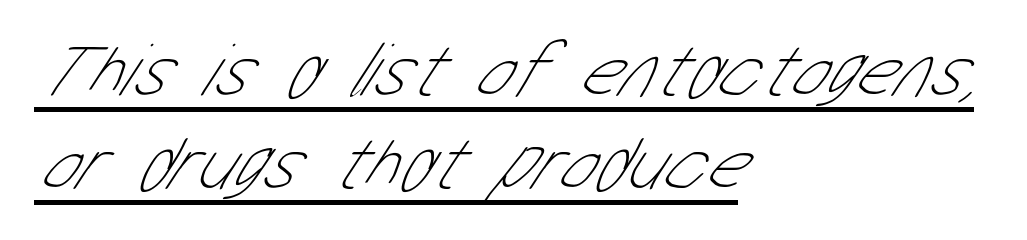
Q: Is the text bold? A: No.
Q: Is the typeface a serif or a sans-serif typeface? A: Sans-serif.
Q: Is the text underlined? A: Yes.
Q: How is the paragraph aligned? A: Left-aligned.
Q: Is the spacing between letters normal or unusually wide? A: Normal.
Q: Width (condensed, normal, or wide)? A: Condensed.
Q: Stroke contrast? A: Low.
Q: x-height? A: Medium.
Q: Monospaced? A: No.
